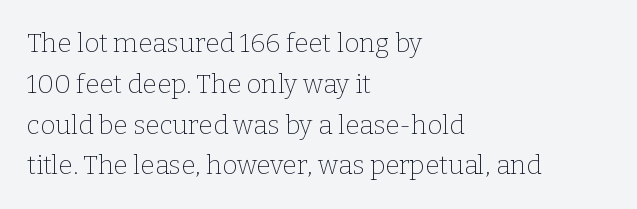
{"italic": "no", "bold": "no", "underline": "no", "align": "left", "line_spacing": "normal", "line_spacing_ratio": 1.57, "letter_spacing": "normal", "letter_spacing_em": 0.0, "glyph_px": 26}
